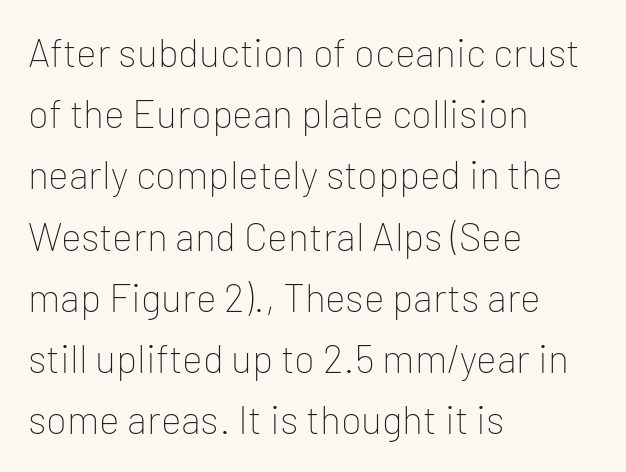
Q: Is the text bold? A: No.
Q: Is the text italic (slanted)? A: No, it is upright.
Q: Is the typeface a serif or a sans-serif typeface? A: Sans-serif.
Q: Is the text underlined? A: No.
Q: How is the paragraph aligned? A: Left-aligned.
Q: Is the spacing between letters normal or unusually wide? A: Normal.
Q: Is the spacing between lines tight, normal or loose? A: Normal.
Q: Width (condensed, normal, or wide)? A: Normal.
Q: Stroke contrast? A: Low.
Q: x-height? A: Medium.
Q: Monospaced? A: No.
